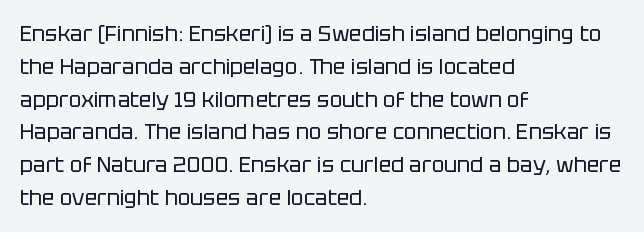
Q: Is the text bold? A: No.
Q: Is the text italic (slanted)? A: No, it is upright.
Q: Is the text underlined? A: No.
Q: How is the paragraph aligned? A: Left-aligned.
Q: Is the spacing between letters normal or unusually wide? A: Normal.
Q: Is the spacing between lines tight, normal or loose? A: Normal.
